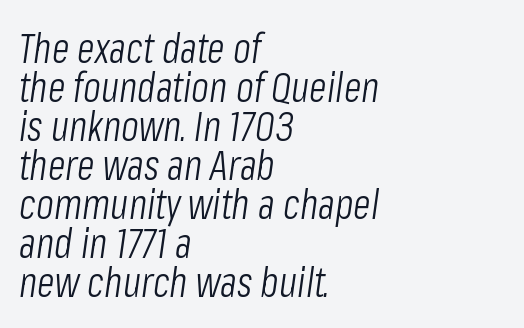
Q: Is the text bold? A: No.
Q: Is the text italic (slanted)? A: Yes, it leans right by about 8 degrees.
Q: Is the text underlined? A: No.
Q: How is the paragraph aligned? A: Left-aligned.
Q: Is the spacing between letters normal or unusually wide? A: Normal.
Q: Is the spacing between lines tight, normal or loose? A: Tight.
Q: Width (condensed, normal, or wide)? A: Condensed.
Q: Stroke contrast? A: Low.
Q: x-height? A: Medium.
Q: Monospaced? A: No.
